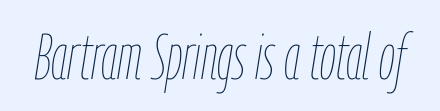
Descender tails drop into unmarked territory. This sample uses plain, unmodified letter spacing. The font is comparable to plain body text, perhaps lighter. Quick note: italic. Varying glyph widths throughout — classic text-font behaviour.
